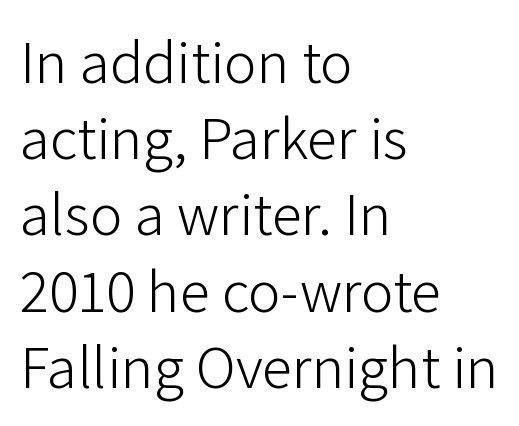
{"serif": "no", "italic": "no", "bold": "no", "weight": "light", "width": "normal", "stroke_contrast": "low", "x_height": "medium", "monospaced": "no", "underline": "no", "align": "left", "line_spacing": "normal", "line_spacing_ratio": 1.25, "letter_spacing": "normal", "letter_spacing_em": 0.0, "glyph_px": 61}
